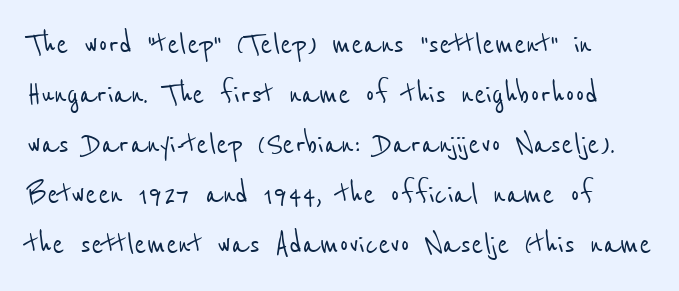
{"serif": "no", "width": "condensed", "stroke_contrast": "low", "x_height": "medium", "monospaced": "no", "underline": "no", "line_spacing": "normal", "line_spacing_ratio": 1.39, "letter_spacing": "normal", "letter_spacing_em": 0.0, "glyph_px": 36}
